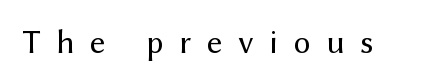
Think of a printed novel: that variable character pitch is what you see here. Type style note: lacks serifs. Each stroke keeps to a modest, everyday thickness or less. Rule under the text: the space is simply empty. Unlike italic type, these characters show no tilt at all. The face used here is rendered with a markedly widened letterfit.
